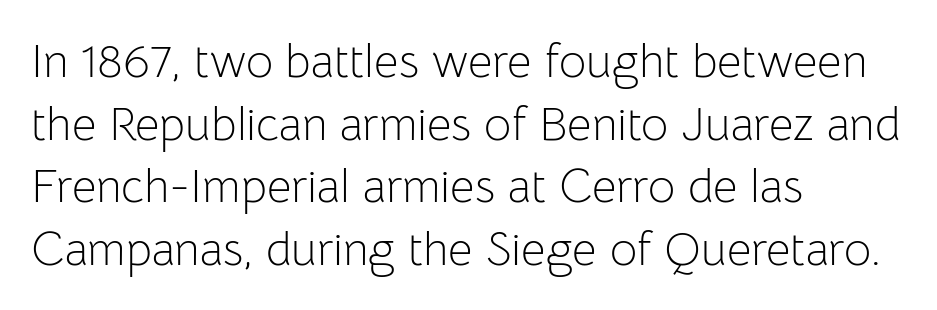
The image shows 47 px light sans-serif type, upright; set left-aligned, normal line spacing (1.33x), normal letter spacing, not underlined; low stroke contrast and a medium x-height.
